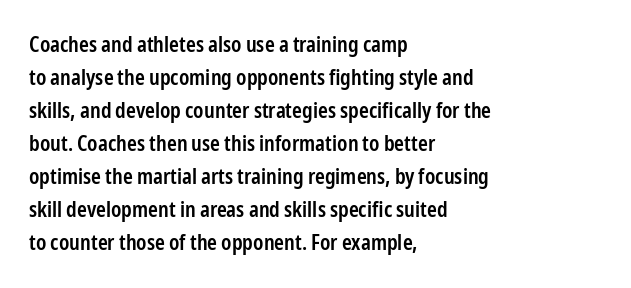
You could call the tracking neutral — neither tight nor loose. Which margin do the lines hug? The left one — the right edge is uneven. Regarding leading, the lines here are spaced in the standard way. Does the weight exceed regular? Yes, but only to semibold. The glyphs are unaccompanied by any horizontal stroke below them.
